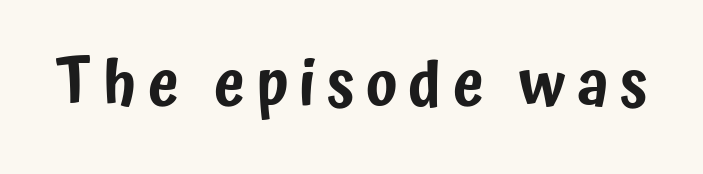
Proportional: the letters do not fall into vertical columns. This sample uses a sans-serif face. The letters stand upright; this is a roman face. Check under the words: just untouched page.
